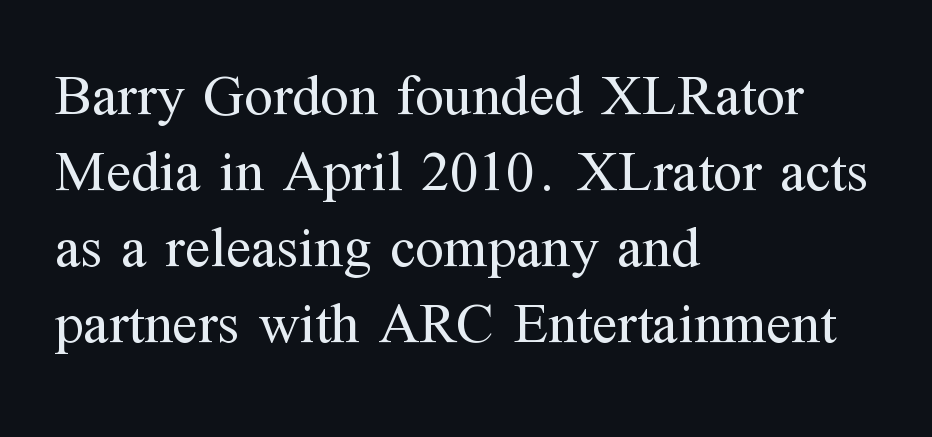
Is this a heavy cut? Hardly; it is regular or lighter. Do the characters align in a grid? No, the font is proportional. Baseline-to-baseline distance is the conventional proportion of letter height. Inter-character spacing is left at the font's built-in metrics. The baseline area is clear. Compared with a centered layout, this one pins lines to the left instead.
